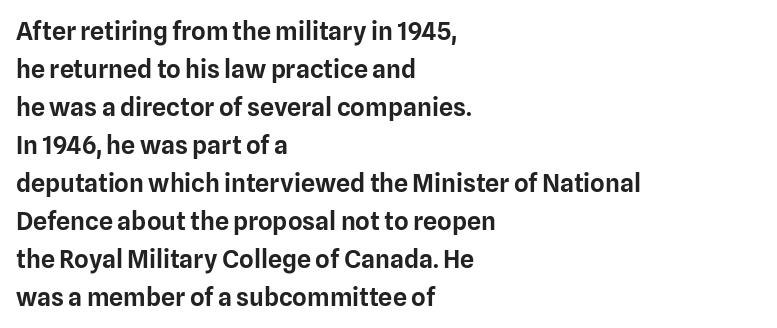
The image shows 25 px text type, upright; set left-aligned, normal line spacing (1.52x), normal letter spacing, not underlined.
